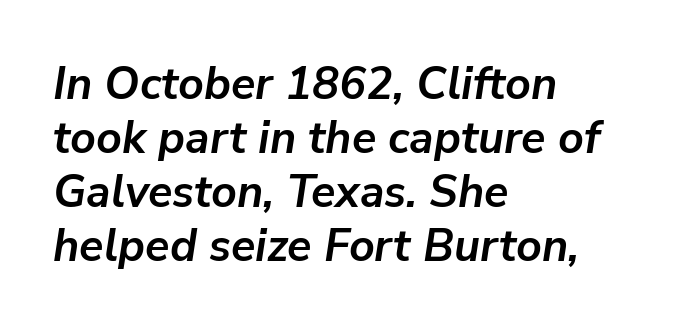
{"italic": "yes", "lean": "right", "slant_degrees": 9, "bold": "yes", "weight": "semibold", "width": "normal", "stroke_contrast": "low", "x_height": "medium", "monospaced": "no", "underline": "no", "align": "left", "line_spacing_ratio": 1.2, "letter_spacing": "normal", "letter_spacing_em": 0.0, "glyph_px": 45}
